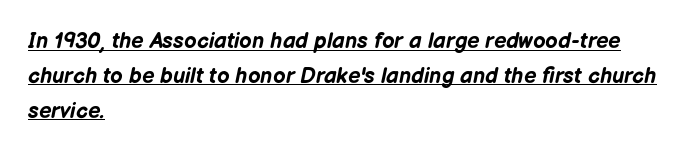
{"italic": "yes", "lean": "right", "slant_degrees": 12, "bold": "yes", "underline": "yes", "align": "left", "line_spacing": "normal", "line_spacing_ratio": 1.58, "letter_spacing": "normal", "letter_spacing_em": 0.0, "glyph_px": 22}
